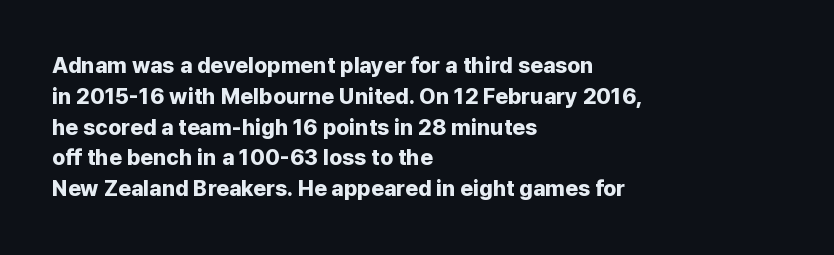
{"italic": "no", "bold": "yes", "underline": "no", "align": "left", "line_spacing": "normal", "line_spacing_ratio": 1.4, "letter_spacing": "normal", "letter_spacing_em": 0.0, "glyph_px": 22}
